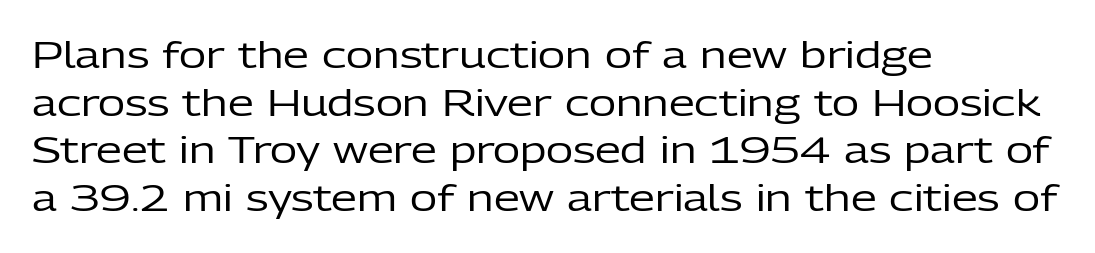
Is this a heavy cut? Hardly; it is regular or lighter. How are the letters spaced? Ordinarily, with no added tracking. The ragged edge is on the right, which tells us the setting is flush left. Characters remain perfectly vertical along every line. This sample has the flowing, uneven cadence of proportional lettering. The area under the type is left untouched.
